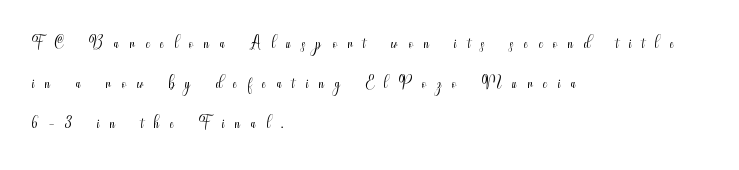
{"bold": "no", "underline": "no", "align": "left", "line_spacing": "normal", "line_spacing_ratio": 1.67, "letter_spacing": "wide", "letter_spacing_em": 0.45, "glyph_px": 24}
